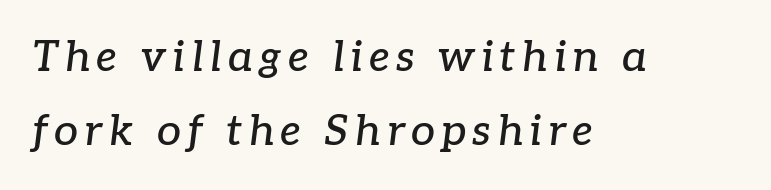
Q: Is the text italic (slanted)? A: Yes, it leans right by about 7 degrees.
Q: Is the typeface a serif or a sans-serif typeface? A: Serif.
Q: Is the text underlined? A: No.
Q: How is the paragraph aligned? A: Left-aligned.
Q: Width (condensed, normal, or wide)? A: Normal.
Q: Stroke contrast? A: Low.
Q: x-height? A: Medium.
Q: Monospaced? A: No.
